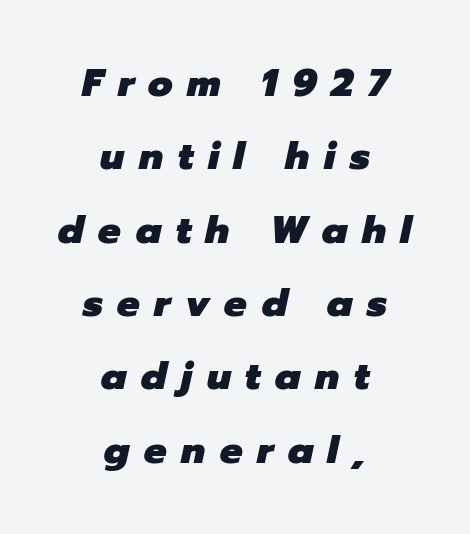
The image shows 38 px heavy type, italic (leaning right); set centered, loose line spacing (1.93x), unusually wide letter spacing (+0.38 em), not underlined; low stroke contrast and a medium x-height.
